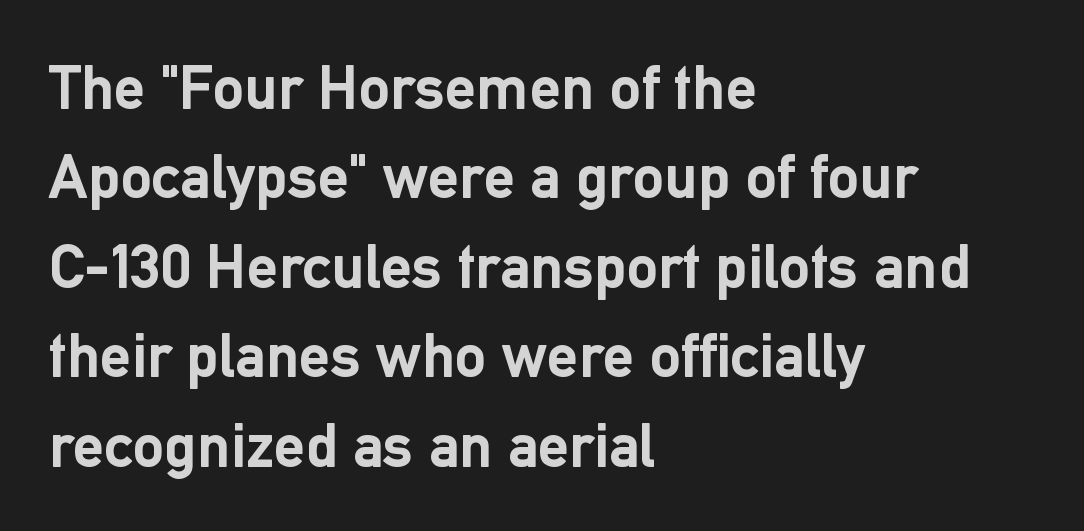
Q: Is the text bold? A: Yes.
Q: Is the text italic (slanted)? A: No, it is upright.
Q: Is the typeface a serif or a sans-serif typeface? A: Sans-serif.
Q: Is the text underlined? A: No.
Q: How is the paragraph aligned? A: Left-aligned.
Q: Is the spacing between letters normal or unusually wide? A: Normal.
Q: Is the spacing between lines tight, normal or loose? A: Normal.
Q: Width (condensed, normal, or wide)? A: Normal.
Q: Stroke contrast? A: Low.
Q: x-height? A: Medium.
Q: Monospaced? A: No.
